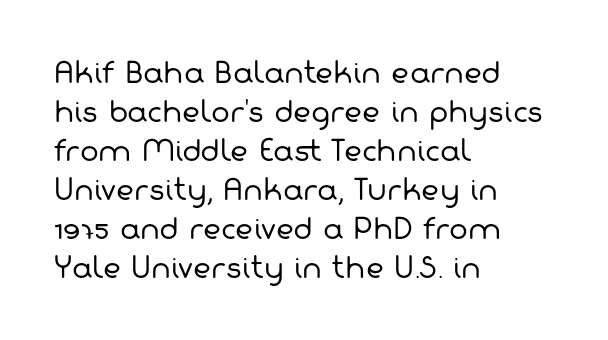
The image shows 28 px regular-weight sans-serif type; set left-aligned, normal line spacing (1.39x), normal letter spacing, not underlined; low stroke contrast and a medium x-height.
